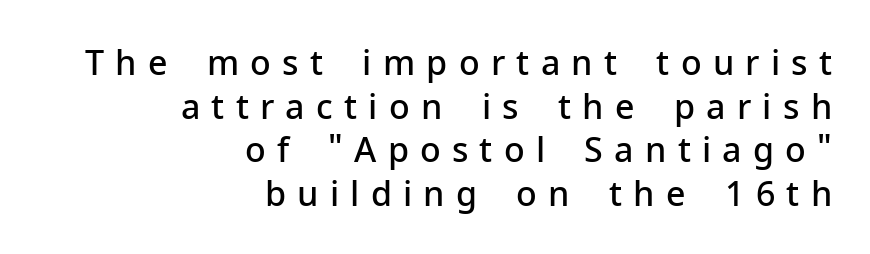
Quick note: not italic, upright. Regular leading. The characters display no serif detailing; their extremities are plain. The rendering uses a semibold face; strokes are thickened but not to full bold. The passage is arranged like a letterhead date or caption credit — flush right. Honestly, the letter spacing is so wide it's the main thing you notice.
